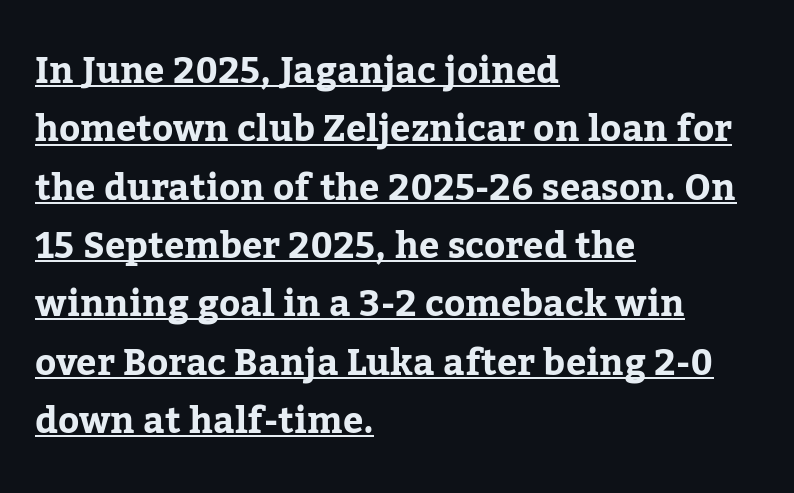
Q: Is the text italic (slanted)? A: No, it is upright.
Q: Is the typeface a serif or a sans-serif typeface? A: Serif.
Q: Is the text underlined? A: Yes.
Q: How is the paragraph aligned? A: Left-aligned.
Q: Is the spacing between letters normal or unusually wide? A: Normal.
Q: Is the spacing between lines tight, normal or loose? A: Normal.
Q: Width (condensed, normal, or wide)? A: Normal.
Q: Stroke contrast? A: Low.
Q: x-height? A: Medium.
Q: Monospaced? A: No.
